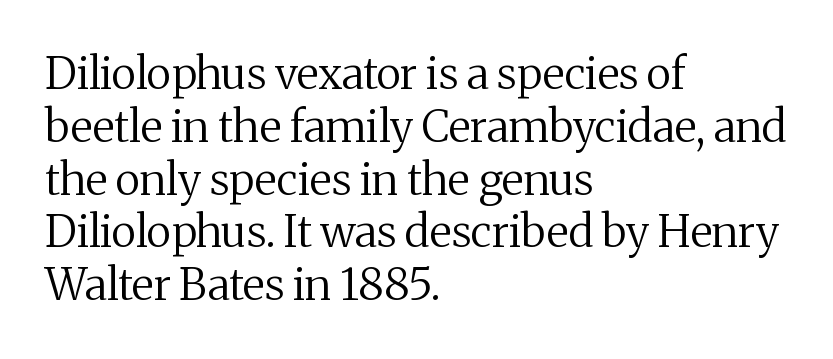
Type without underlining. Serif or sans? Serif — the stroke terminals have little feet. A typesetter would call this proportional, since set widths differ per character. No letter is thick-stroked: the sample isn't bold. Tall strokes in this sample are plumb rather than angled.
